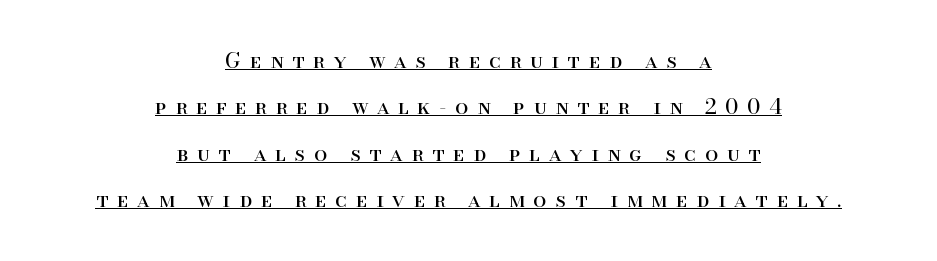
The face looks like a standard text weight, possibly lighter. Both edges are ragged and mirror each other, which tells us the setting is centered. Horizontal bands of white between lines are thick stripes. Students, note that the glyphs here are deliberately spaced far apart. Every stem runs plumb, perpendicular to the baseline. Is there an underline? Yes — a line sits under the letters.
